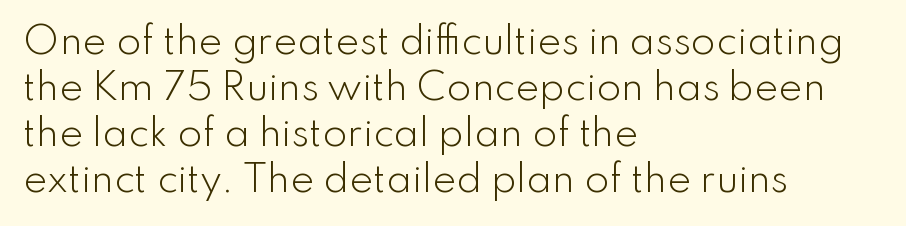
Q: Is the text bold? A: No.
Q: Is the text italic (slanted)? A: No, it is upright.
Q: Is the typeface a serif or a sans-serif typeface? A: Sans-serif.
Q: Is the text underlined? A: No.
Q: How is the paragraph aligned? A: Left-aligned.
Q: Is the spacing between letters normal or unusually wide? A: Normal.
Q: Is the spacing between lines tight, normal or loose? A: Normal.
Q: Width (condensed, normal, or wide)? A: Normal.
Q: Stroke contrast? A: Low.
Q: x-height? A: Small.
Q: Monospaced? A: No.
